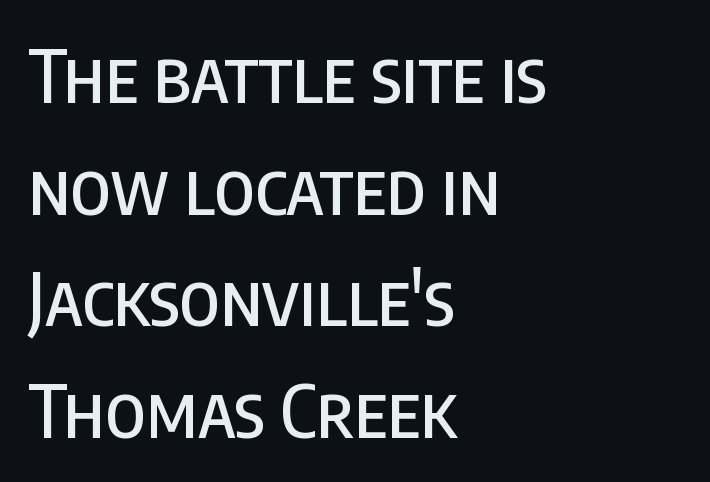
Left-aligned paragraph, ragged on the right. Observe the ordinary spacing: letters are neighbours, not strangers. This sample keeps an unexceptional amount of space between lines. You could not count columns in this text — the font is proportionally spaced. These lines are composed in type without serifs. Upright lettering throughout.
